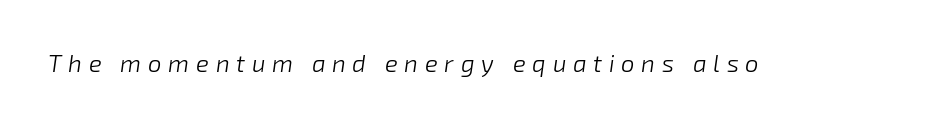
{"italic": "yes", "lean": "right", "slant_degrees": 8, "bold": "no", "underline": "no", "letter_spacing": "wide", "letter_spacing_em": 0.28, "glyph_px": 24}
